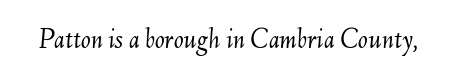
Underline: absent. Is the letter spacing exaggerated? No — it looks like the ordinary default. You could not count columns in this text — the font is proportionally spaced. Think standard paragraph weight, or any step lighter than that.
